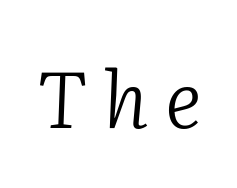
In terms of posture, this sample is oblique. A typesetter would call this proportional, since set widths differ per character. The gaps between neighbouring characters are conspicuously large. Old-style or modern, the face here clearly has serifs. Stems and bowls with no extra thickness — not bold. Check the space under the baseline: it is left empty.
